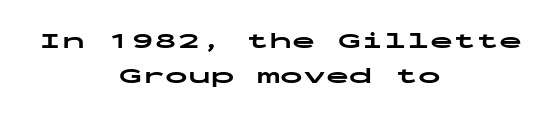
Both edges are ragged and mirror each other, which tells us the setting is centered. How are the letters spaced? Ordinarily, with no added tracking. You'd pick this weight for a headline — it's a proper bold. The area under the type is left untouched. The line-height multiplier appears to be the usual default. Does the lettering tilt? It doesn't — this is upright.
